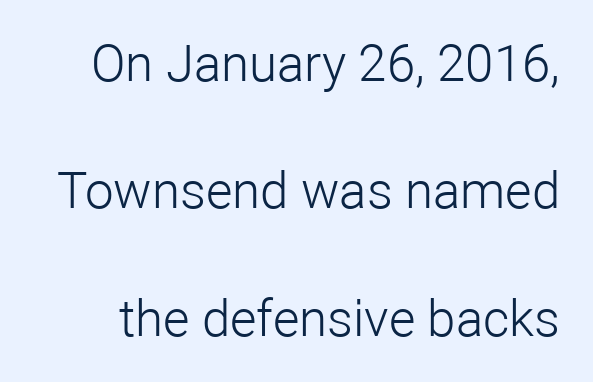
Q: Is the text bold? A: No.
Q: Is the text italic (slanted)? A: No, it is upright.
Q: Is the typeface a serif or a sans-serif typeface? A: Sans-serif.
Q: Is the text underlined? A: No.
Q: Is the spacing between letters normal or unusually wide? A: Normal.
Q: Is the spacing between lines tight, normal or loose? A: Loose.
Q: Width (condensed, normal, or wide)? A: Normal.
Q: Stroke contrast? A: Low.
Q: x-height? A: Medium.
Q: Monospaced? A: No.
